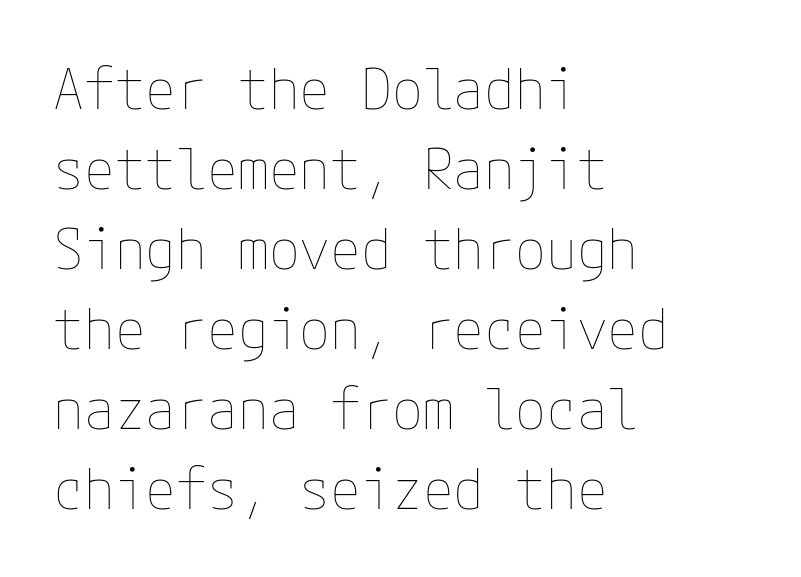
{"italic": "no", "bold": "no", "weight": "thin", "width": "normal", "stroke_contrast": "low", "x_height": "medium", "underline": "no", "align": "left", "line_spacing": "normal", "line_spacing_ratio": 1.43, "letter_spacing": "normal", "letter_spacing_em": 0.0, "glyph_px": 56}
